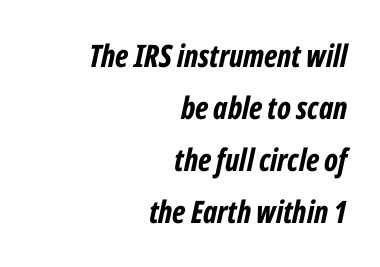
{"italic": "yes", "lean": "right", "slant_degrees": 12, "bold": "yes", "weight": "bold", "width": "condensed", "stroke_contrast": "low", "x_height": "medium", "monospaced": "no", "underline": "no", "align": "right", "line_spacing": "normal", "line_spacing_ratio": 1.68, "letter_spacing": "normal", "letter_spacing_em": 0.0, "glyph_px": 31}
